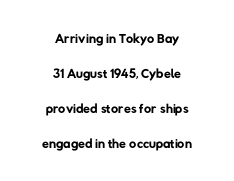
The image shows 20 px text type; set centered, line spacing 1.75x, normal letter spacing, not underlined.
